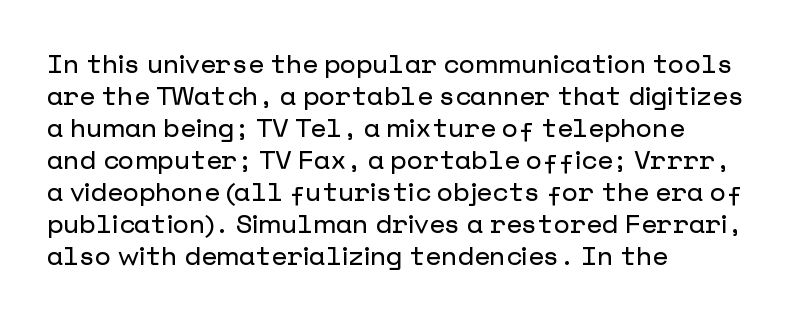
{"italic": "no", "underline": "no", "align": "left", "line_spacing_ratio": 1.23, "letter_spacing": "normal", "letter_spacing_em": 0.0, "glyph_px": 26}
